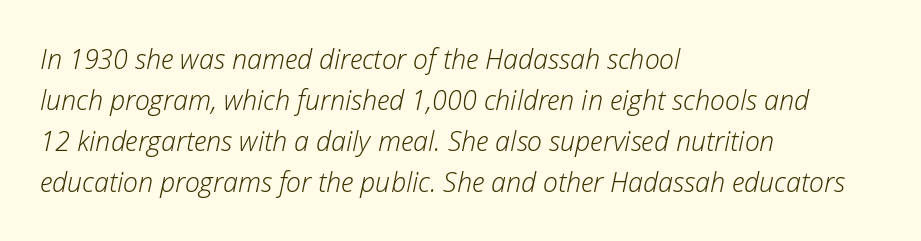
{"italic": "yes", "lean": "right", "slant_degrees": 12, "bold": "no", "underline": "no", "align": "left", "line_spacing": "normal", "line_spacing_ratio": 1.52, "letter_spacing": "normal", "letter_spacing_em": 0.0, "glyph_px": 27}
